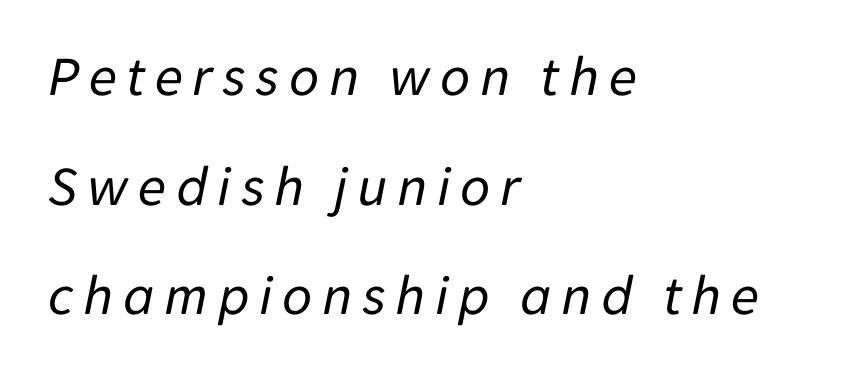
Q: Is the text bold? A: No.
Q: Is the text italic (slanted)? A: Yes, it leans right by about 11 degrees.
Q: Is the text underlined? A: No.
Q: How is the paragraph aligned? A: Left-aligned.
Q: Width (condensed, normal, or wide)? A: Normal.
Q: Stroke contrast? A: Low.
Q: x-height? A: Medium.
Q: Monospaced? A: No.
